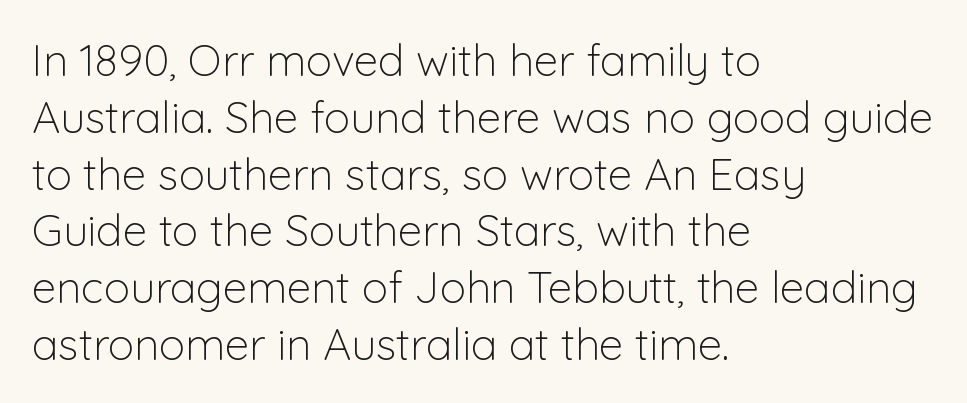
Q: Is the text bold? A: No.
Q: Is the text italic (slanted)? A: No, it is upright.
Q: Is the typeface a serif or a sans-serif typeface? A: Sans-serif.
Q: Is the text underlined? A: No.
Q: How is the paragraph aligned? A: Left-aligned.
Q: Is the spacing between letters normal or unusually wide? A: Normal.
Q: Is the spacing between lines tight, normal or loose? A: Normal.
Q: Width (condensed, normal, or wide)? A: Normal.
Q: Stroke contrast? A: Low.
Q: x-height? A: Medium.
Q: Monospaced? A: No.
